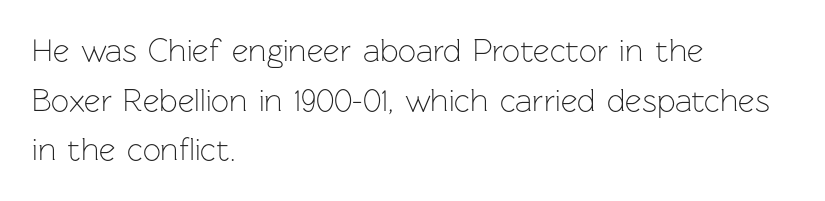
Q: Is the text bold? A: No.
Q: Is the text italic (slanted)? A: No, it is upright.
Q: Is the typeface a serif or a sans-serif typeface? A: Sans-serif.
Q: Is the text underlined? A: No.
Q: How is the paragraph aligned? A: Left-aligned.
Q: Is the spacing between letters normal or unusually wide? A: Normal.
Q: Is the spacing between lines tight, normal or loose? A: Normal.
Q: Width (condensed, normal, or wide)? A: Normal.
Q: Stroke contrast? A: Low.
Q: x-height? A: Medium.
Q: Monospaced? A: No.
